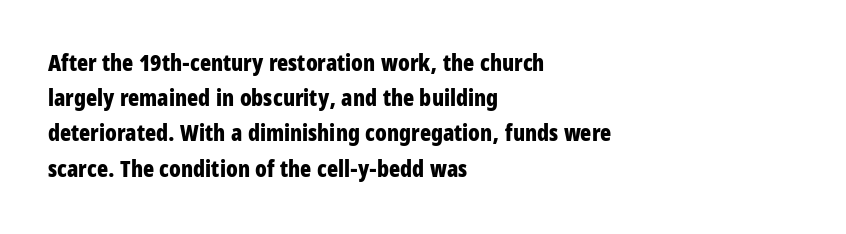
The image shows 23 px bold type, upright; set left-aligned, normal line spacing (1.53x), normal letter spacing, not underlined.
